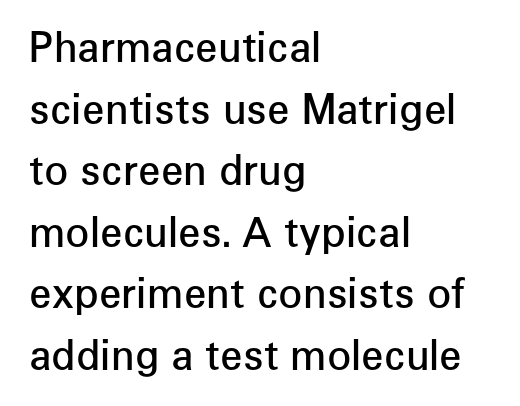
Q: Is the text bold? A: Semi-bold.
Q: Is the text italic (slanted)? A: No, it is upright.
Q: Is the typeface a serif or a sans-serif typeface? A: Sans-serif.
Q: Is the text underlined? A: No.
Q: How is the paragraph aligned? A: Left-aligned.
Q: Is the spacing between letters normal or unusually wide? A: Normal.
Q: Is the spacing between lines tight, normal or loose? A: Normal.
Q: Width (condensed, normal, or wide)? A: Normal.
Q: Stroke contrast? A: Low.
Q: x-height? A: Medium.
Q: Monospaced? A: No.
